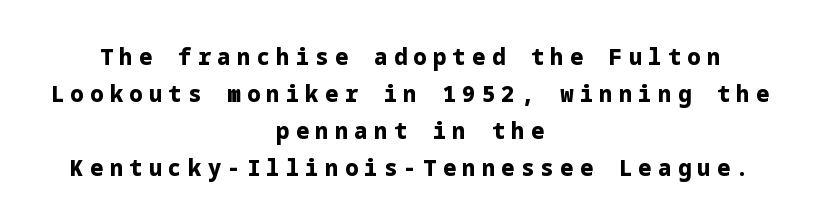
{"italic": "no", "bold": "yes", "underline": "no", "align": "center", "line_spacing": "normal", "line_spacing_ratio": 1.68, "letter_spacing": "wide", "letter_spacing_em": 0.29, "glyph_px": 22}
